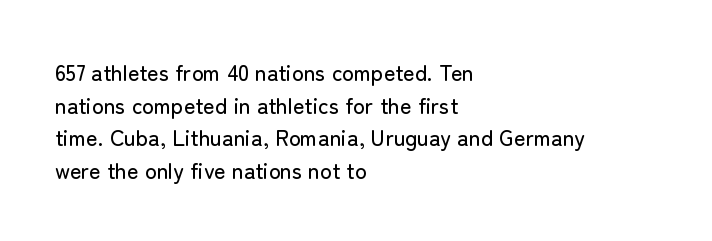
The image shows 22 px text type, upright; set left-aligned, normal line spacing (1.48x), normal letter spacing, not underlined.
